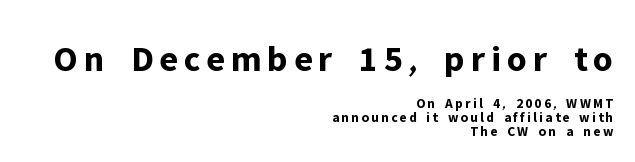
The image shows 37 px bold sans-serif type, upright; set right-aligned, tight line spacing (1.0x), not underlined; the first (top) block is 2.64x larger; low stroke contrast and a medium x-height.
